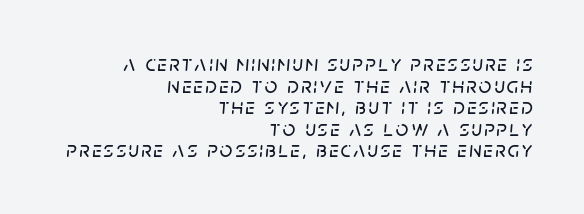
The lines are packed closely together with very little leading. Which margin do the lines hug? The right one — the left edge is uneven. The glyphs are unaccompanied by any horizontal stroke below them. Rendered with sloped, italic letterforms.
